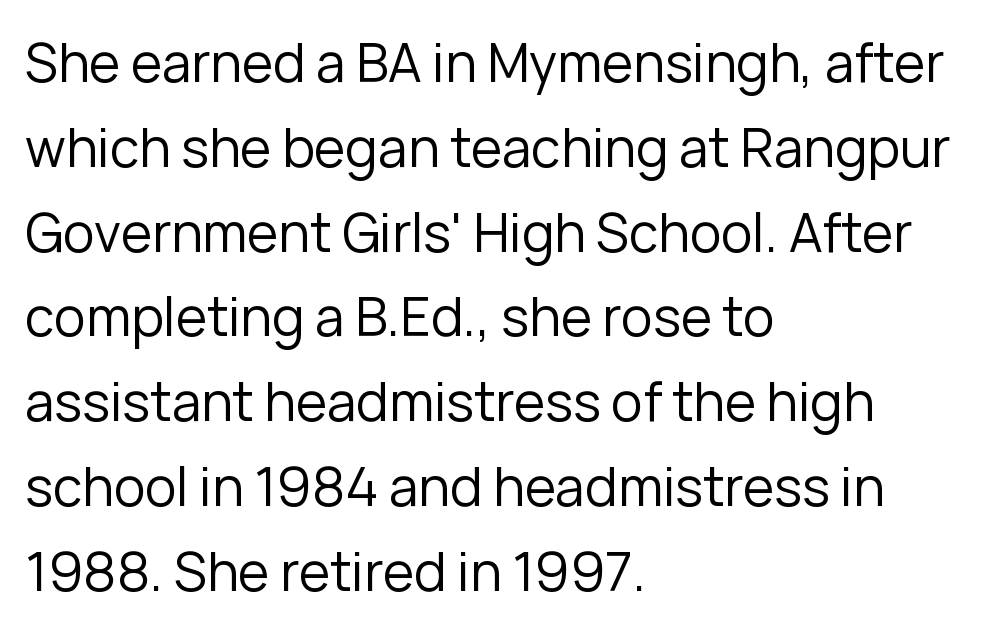
{"serif": "no", "italic": "no", "bold": "no", "weight": "regular", "width": "normal", "stroke_contrast": "low", "x_height": "medium", "monospaced": "no", "underline": "no", "align": "left", "line_spacing": "normal", "line_spacing_ratio": 1.6, "letter_spacing": "normal", "letter_spacing_em": 0.0, "glyph_px": 53}
